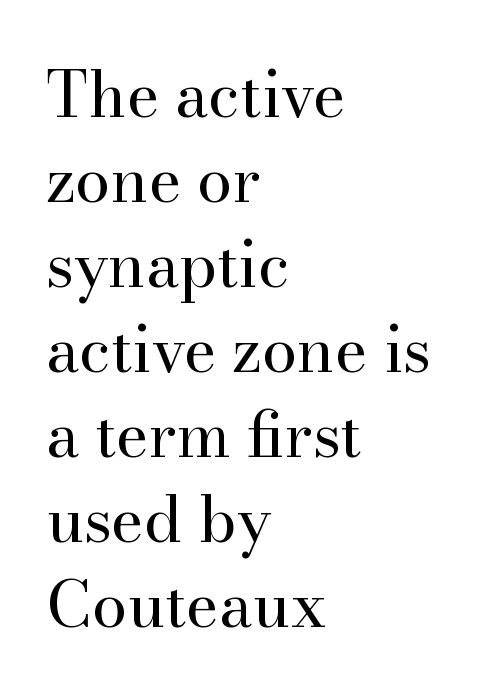
This rendering features lettering with no underline. This is not heavy type; no bold has been used. The horizontal fit of the characters is conventional and even. Line starts are locked; line ends wander.
